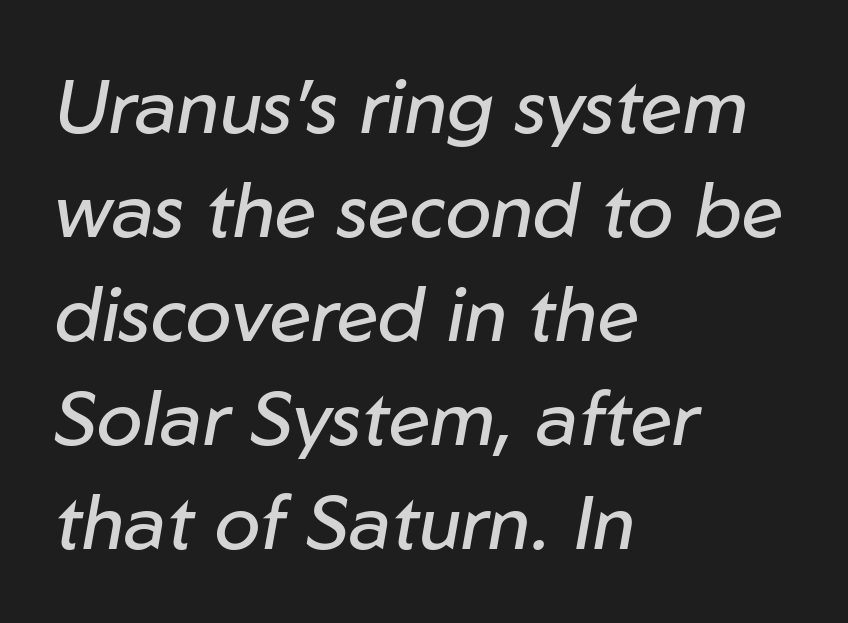
{"italic": "yes", "lean": "right", "slant_degrees": 10, "bold": "no", "weight": "regular", "width": "normal", "stroke_contrast": "low", "x_height": "medium", "monospaced": "no", "underline": "no", "align": "left", "line_spacing": "normal", "line_spacing_ratio": 1.37, "letter_spacing": "normal", "letter_spacing_em": 0.0, "glyph_px": 76}
